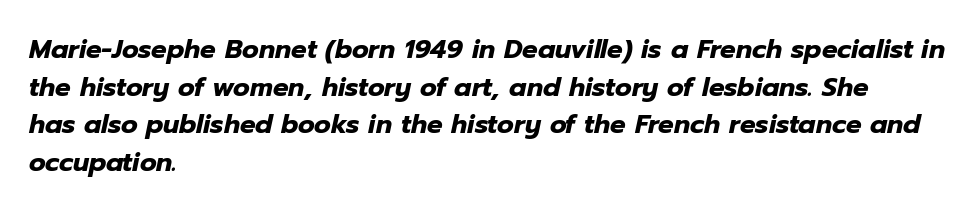
{"italic": "yes", "lean": "right", "slant_degrees": 12, "bold": "yes", "underline": "no", "align": "left", "line_spacing": "normal", "line_spacing_ratio": 1.45, "letter_spacing": "normal", "letter_spacing_em": 0.0, "glyph_px": 26}
